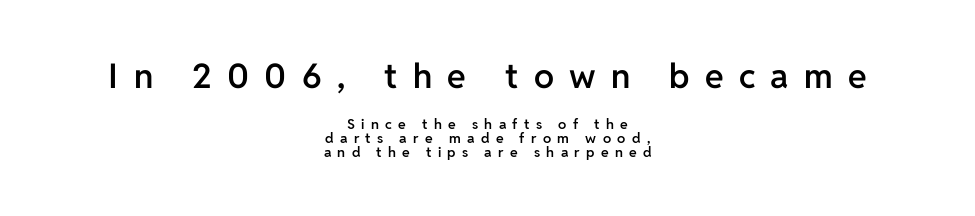
The image shows 34 px semibold sans-serif type, upright; set centered, tight line spacing (1.0x), unusually wide letter spacing (+0.45 em), not underlined; the first (top) block is 2.43x larger; low stroke contrast and a medium x-height.
